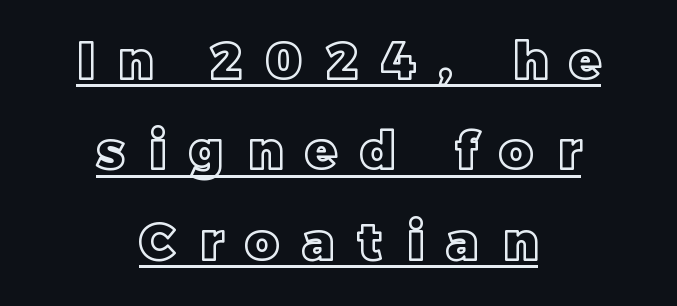
The image shows 51 px text type, upright; set centered, line spacing 1.77x, unusually wide letter spacing (+0.47 em), underlined; a large x-height.
